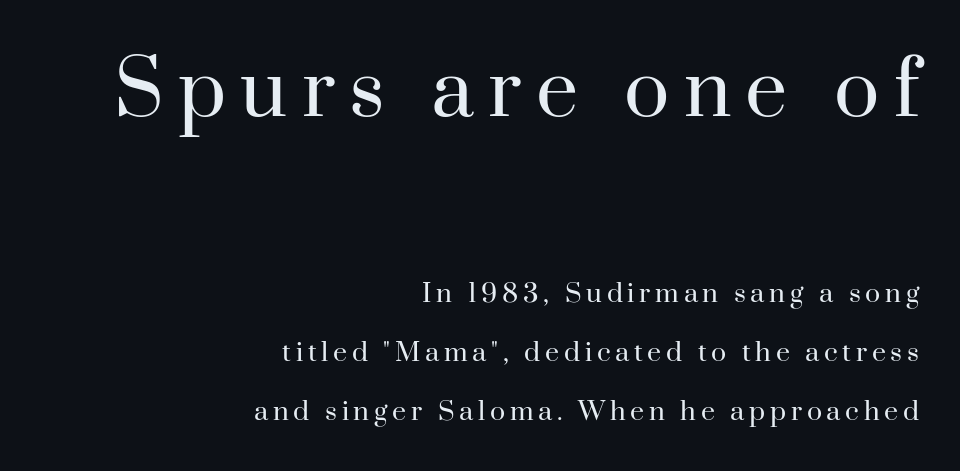
{"serif": "yes", "italic": "no", "bold": "no", "weight": "regular", "width": "normal", "stroke_contrast": "high", "x_height": "small", "monospaced": "no", "underline": "no", "align": "right", "line_spacing": "loose", "line_spacing_ratio": 2.35, "larger_block": "first", "size_ratio": 3.0, "glyph_px": 75}
